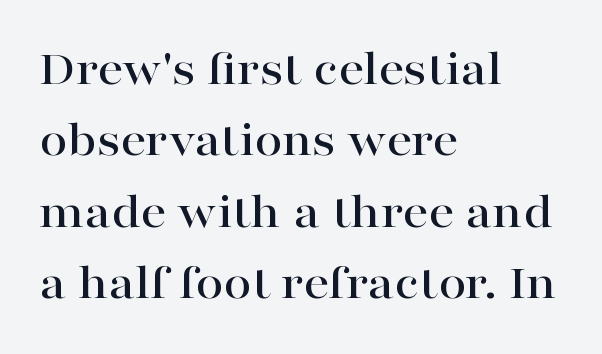
{"serif": "yes", "italic": "no", "width": "wide", "stroke_contrast": "high", "x_height": "medium", "monospaced": "no", "underline": "no", "align": "left", "line_spacing": "normal", "line_spacing_ratio": 1.43, "letter_spacing": "normal", "letter_spacing_em": 0.0, "glyph_px": 50}
